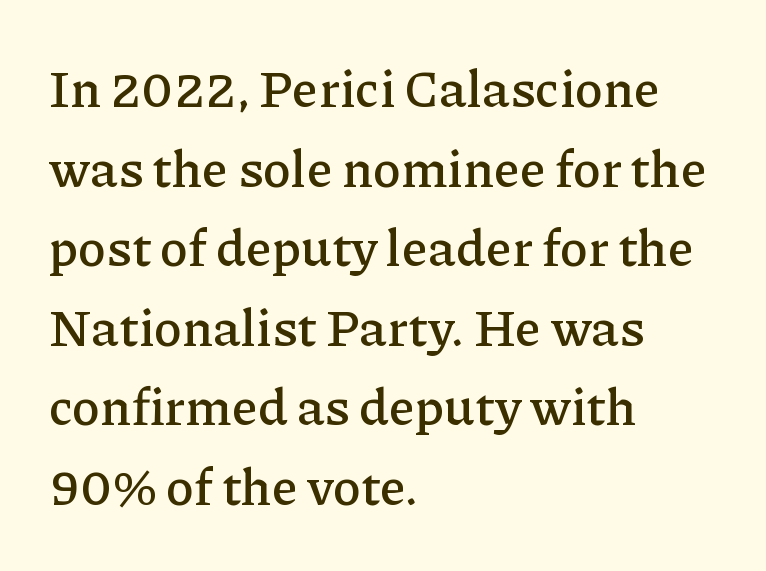
Each letter's strokes conclude with small projecting serifs. Short note: letters normally spaced. The letters stand upright; this is a roman face. A normal amount of white space separates one row of letters from the next. The letters advance in unequal steps, a hallmark of proportional type. Clear beneath every line of the passage.
